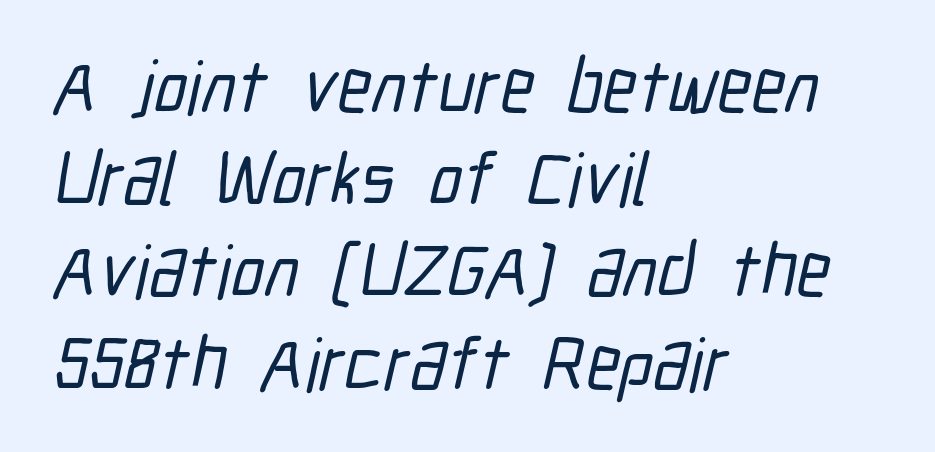
How are the letters spaced? Ordinarily, with no added tracking. The letters advance in unequal steps, a hallmark of proportional type. The space directly below the letters is spotless. Serifs: no, the terminals of the letterforms are clean. This sample is left-justified, so line endings fall wherever the words run out.
